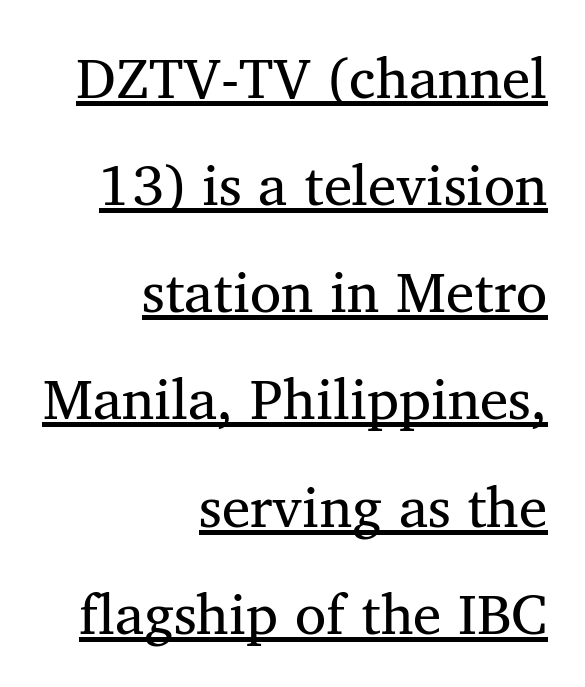
The image shows 57 px regular-weight serif type, upright; set right-aligned, line spacing 1.88x, normal letter spacing, underlined; medium stroke contrast and a medium x-height.
